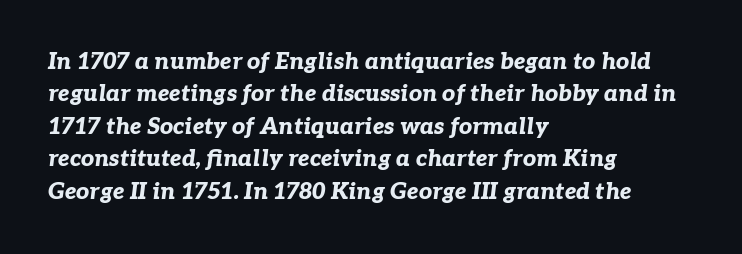
{"italic": "yes", "lean": "right", "slant_degrees": 7, "bold": "yes", "underline": "no", "align": "left", "line_spacing": "normal", "line_spacing_ratio": 1.41, "letter_spacing": "normal", "letter_spacing_em": 0.0, "glyph_px": 23}
